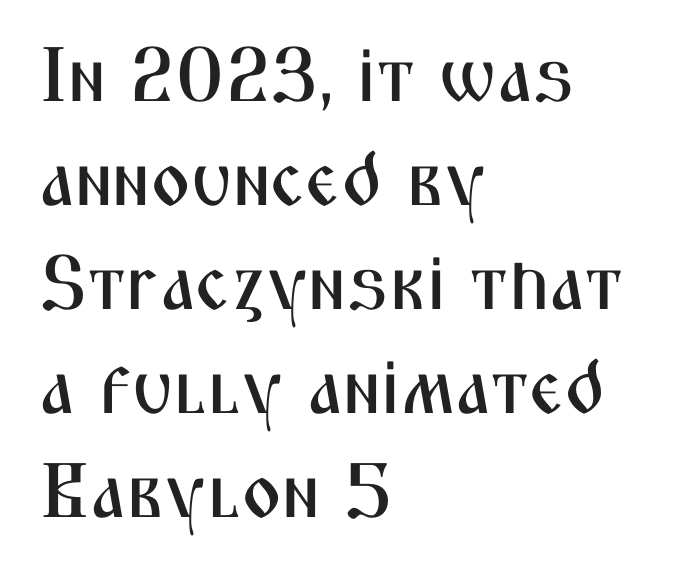
Rendered with straight, roman letterforms. Interline gaps are of average width in this sample. The text block is weighted toward the left margin, trailing off unevenly rightward. The gaps between neighbouring characters are ordinary and unremarkable. Do the characters align in a grid? No, the font is proportional.
